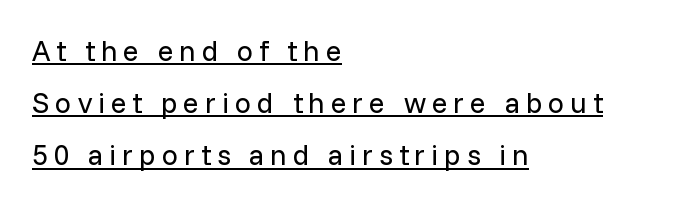
Horizontally, the lines are justified to the leading edge only. Type style note: lacks serifs. The face looks like a standard text weight, possibly lighter. The face used here is rendered with a markedly widened letterfit. This is the regular roman posture of the typeface.
